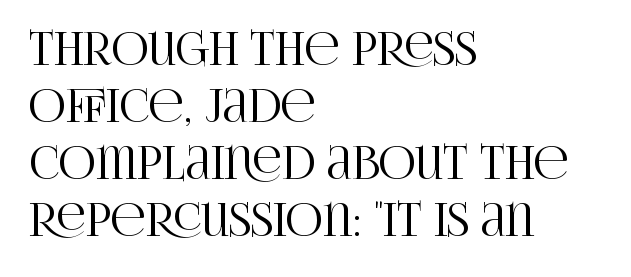
The image shows 46 px condensed serif type, upright; set left-aligned, line spacing 1.24x, normal letter spacing, not underlined; high stroke contrast and a large x-height.
